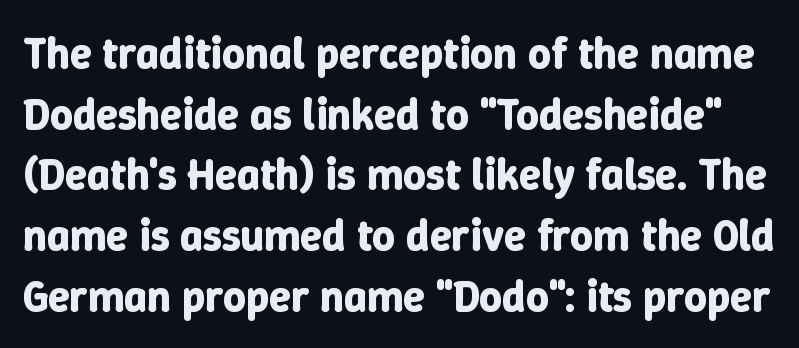
Q: Is the text bold? A: Yes.
Q: Is the text italic (slanted)? A: No, it is upright.
Q: Is the text underlined? A: No.
Q: Is the spacing between letters normal or unusually wide? A: Normal.
Q: Is the spacing between lines tight, normal or loose? A: Normal.
Q: Width (condensed, normal, or wide)? A: Normal.
Q: Stroke contrast? A: Low.
Q: x-height? A: Medium.
Q: Monospaced? A: No.
